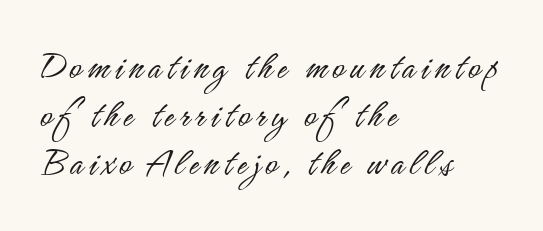
The image shows 41 px light, condensed sans-serif type; set left-aligned, line spacing 1.17x, not underlined; low stroke contrast and a small x-height.
